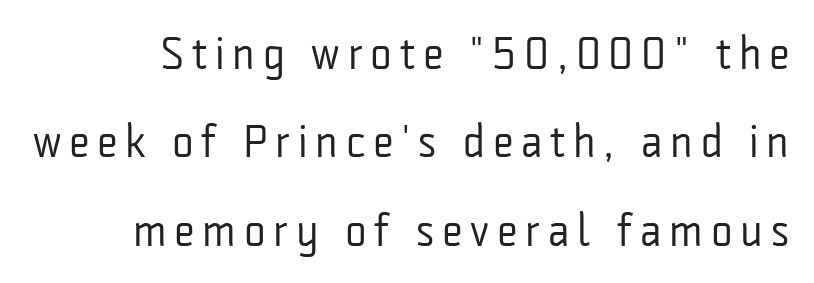
{"serif": "no", "italic": "no", "bold": "no", "weight": "regular", "width": "condensed", "stroke_contrast": "low", "x_height": "medium", "monospaced": "no", "underline": "no", "line_spacing": "loose", "line_spacing_ratio": 1.92, "glyph_px": 46}
